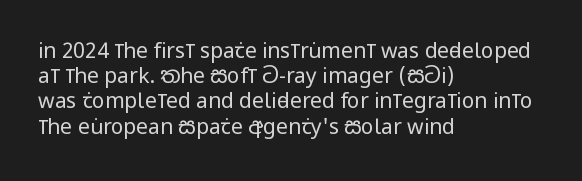
{"italic": "no", "bold": "no", "underline": "no", "align": "left", "line_spacing_ratio": 1.2, "letter_spacing": "normal", "letter_spacing_em": 0.0, "glyph_px": 21}
